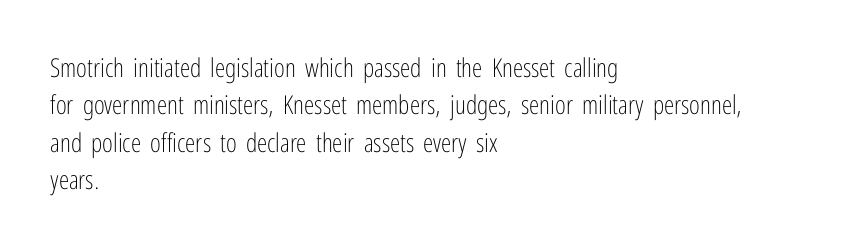
Is the letter spacing exaggerated? No — it looks like the ordinary default. This block has exactly the height ordinary leading produces. This is the regular roman posture of the typeface. Weight: not bold — regular or lighter.
